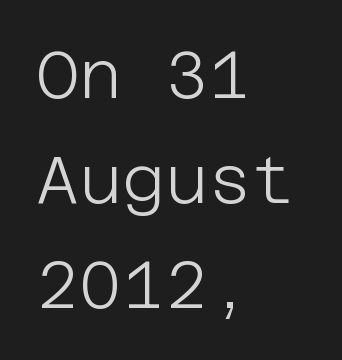
Q: Is the text bold? A: No.
Q: Is the text italic (slanted)? A: No, it is upright.
Q: Is the typeface a serif or a sans-serif typeface? A: Sans-serif.
Q: Is the text underlined? A: No.
Q: How is the paragraph aligned? A: Left-aligned.
Q: Is the spacing between letters normal or unusually wide? A: Normal.
Q: Is the spacing between lines tight, normal or loose? A: Normal.
Q: Width (condensed, normal, or wide)? A: Normal.
Q: Stroke contrast? A: Low.
Q: x-height? A: Large.
